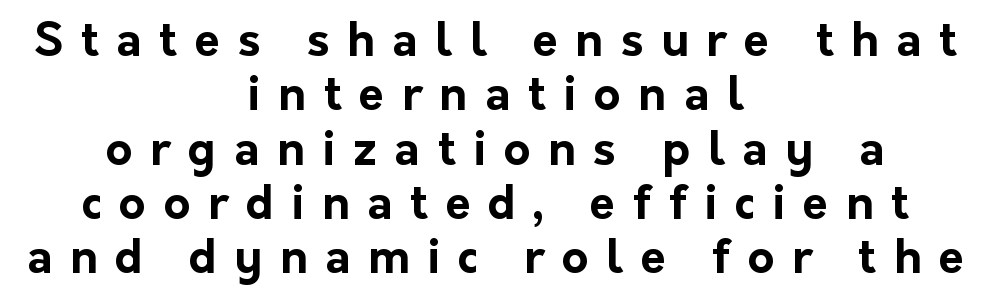
{"serif": "no", "italic": "no", "bold": "yes", "weight": "bold", "width": "normal", "stroke_contrast": "low", "x_height": "medium", "monospaced": "no", "underline": "no", "align": "center", "line_spacing_ratio": 1.18, "letter_spacing": "wide", "letter_spacing_em": 0.38, "glyph_px": 46}
